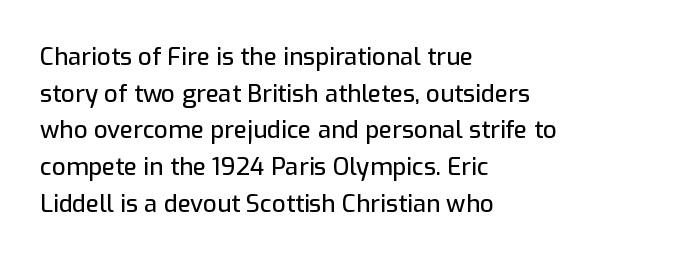
The image shows 24 px text type, upright; set left-aligned, normal line spacing (1.53x), normal letter spacing, not underlined.
